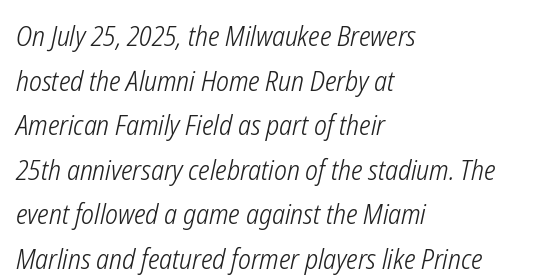
Unbolded letterforms with no extra heft. In terms of letterspacing, this is plain default setting. Italic: yes, the glyphs are oblique. All the whitespace from short lines collects on the right. Plain, unruled lines of type.
